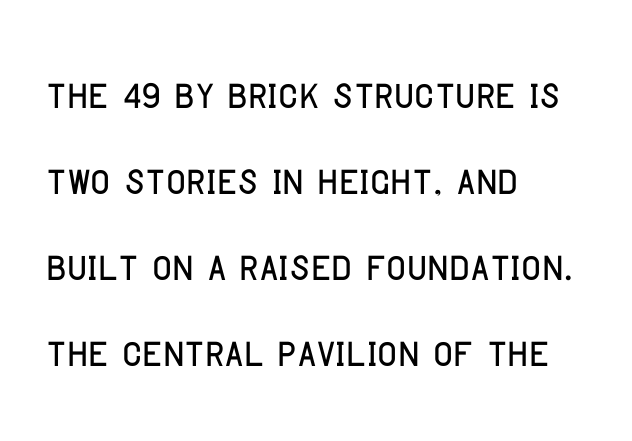
Note the varied advance widths — an 'i' is clearly narrower than an 'm'. Are there feet on the stems? There aren't — it's a sans. Nope, not italic — everything's standing straight. The passage is arranged the way most books set body copy — flush left. Inter-character spacing is left at the font's built-in metrics.
